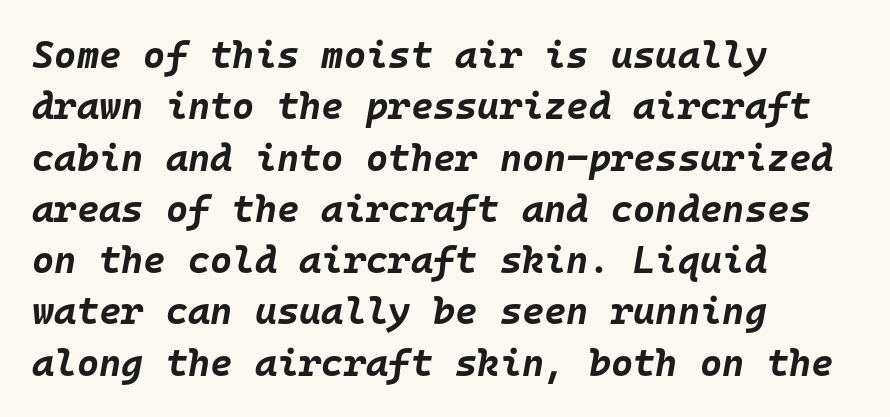
{"italic": "yes", "lean": "right", "slant_degrees": 10, "bold": "yes", "weight": "bold", "width": "normal", "stroke_contrast": "low", "x_height": "large", "monospaced": "yes", "underline": "no", "align": "left", "line_spacing": "normal", "line_spacing_ratio": 1.35, "letter_spacing": "normal", "letter_spacing_em": 0.0, "glyph_px": 38}
